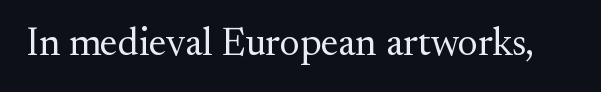
The image shows 39 px regular-weight serif type, upright; set normal letter spacing, not underlined; medium stroke contrast and a small x-height.
